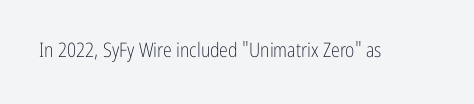
{"italic": "no", "bold": "no", "underline": "no", "letter_spacing": "normal", "letter_spacing_em": 0.0, "glyph_px": 20}
